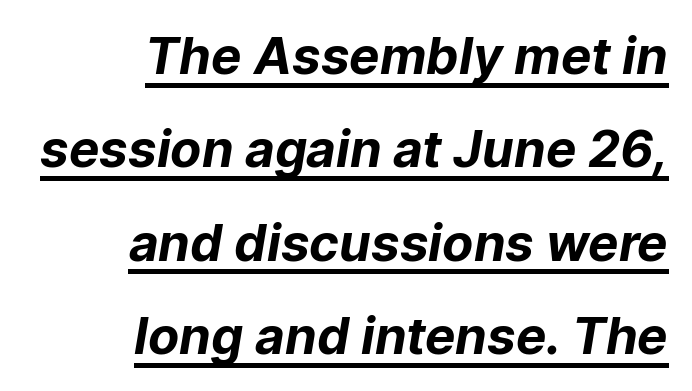
Q: Is the text bold? A: Yes.
Q: Is the typeface a serif or a sans-serif typeface? A: Sans-serif.
Q: Is the text underlined? A: Yes.
Q: How is the paragraph aligned? A: Right-aligned.
Q: Is the spacing between letters normal or unusually wide? A: Normal.
Q: Width (condensed, normal, or wide)? A: Normal.
Q: Stroke contrast? A: Low.
Q: x-height? A: Medium.
Q: Monospaced? A: No.
